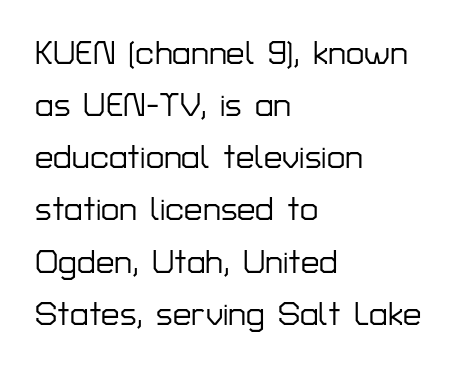
Q: Is the text italic (slanted)? A: No, it is upright.
Q: Is the typeface a serif or a sans-serif typeface? A: Sans-serif.
Q: Is the text underlined? A: No.
Q: How is the paragraph aligned? A: Left-aligned.
Q: Is the spacing between letters normal or unusually wide? A: Normal.
Q: Is the spacing between lines tight, normal or loose? A: Normal.
Q: Width (condensed, normal, or wide)? A: Normal.
Q: Stroke contrast? A: Low.
Q: x-height? A: Medium.
Q: Monospaced? A: No.
